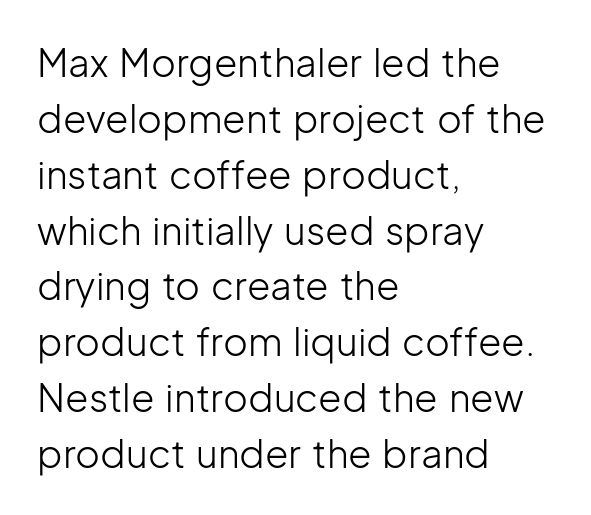
Q: Is the text bold? A: No.
Q: Is the text italic (slanted)? A: No, it is upright.
Q: Is the typeface a serif or a sans-serif typeface? A: Sans-serif.
Q: Is the text underlined? A: No.
Q: How is the paragraph aligned? A: Left-aligned.
Q: Is the spacing between letters normal or unusually wide? A: Normal.
Q: Is the spacing between lines tight, normal or loose? A: Normal.
Q: Width (condensed, normal, or wide)? A: Normal.
Q: Stroke contrast? A: Low.
Q: x-height? A: Medium.
Q: Monospaced? A: No.
